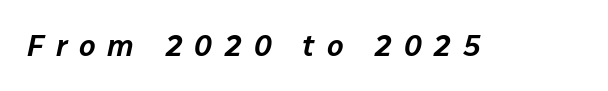
Q: Is the text italic (slanted)? A: Yes, it leans right by about 12 degrees.
Q: Is the text underlined? A: No.
Q: Is the spacing between letters normal or unusually wide? A: Unusually wide.
Q: Width (condensed, normal, or wide)? A: Normal.
Q: Stroke contrast? A: Low.
Q: x-height? A: Medium.
Q: Monospaced? A: No.
